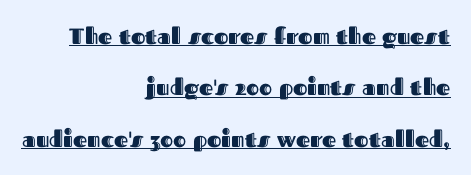
{"italic": "no", "underline": "yes", "align": "right", "line_spacing": "loose", "line_spacing_ratio": 2.33, "letter_spacing": "normal", "letter_spacing_em": 0.0, "glyph_px": 22}
